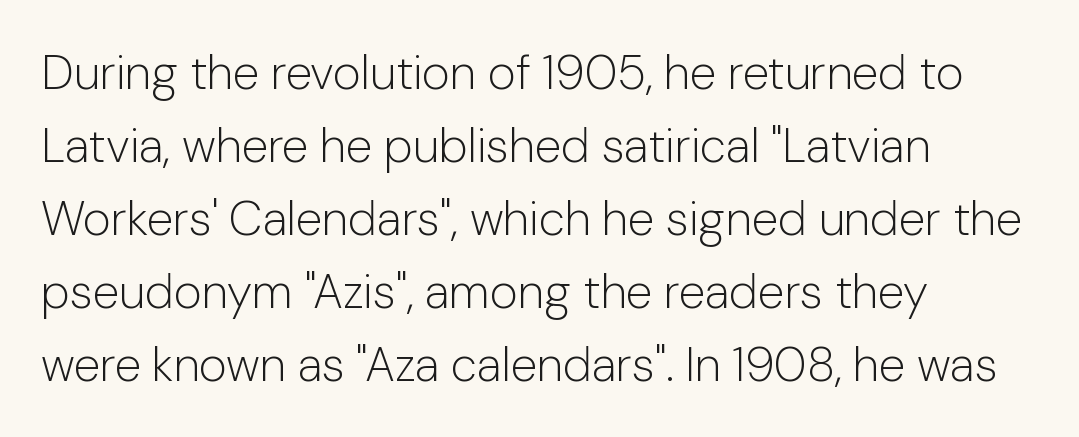
Q: Is the text bold? A: No.
Q: Is the text italic (slanted)? A: No, it is upright.
Q: Is the typeface a serif or a sans-serif typeface? A: Sans-serif.
Q: Is the text underlined? A: No.
Q: How is the paragraph aligned? A: Left-aligned.
Q: Is the spacing between letters normal or unusually wide? A: Normal.
Q: Is the spacing between lines tight, normal or loose? A: Normal.
Q: Width (condensed, normal, or wide)? A: Normal.
Q: Stroke contrast? A: Low.
Q: x-height? A: Medium.
Q: Monospaced? A: No.
